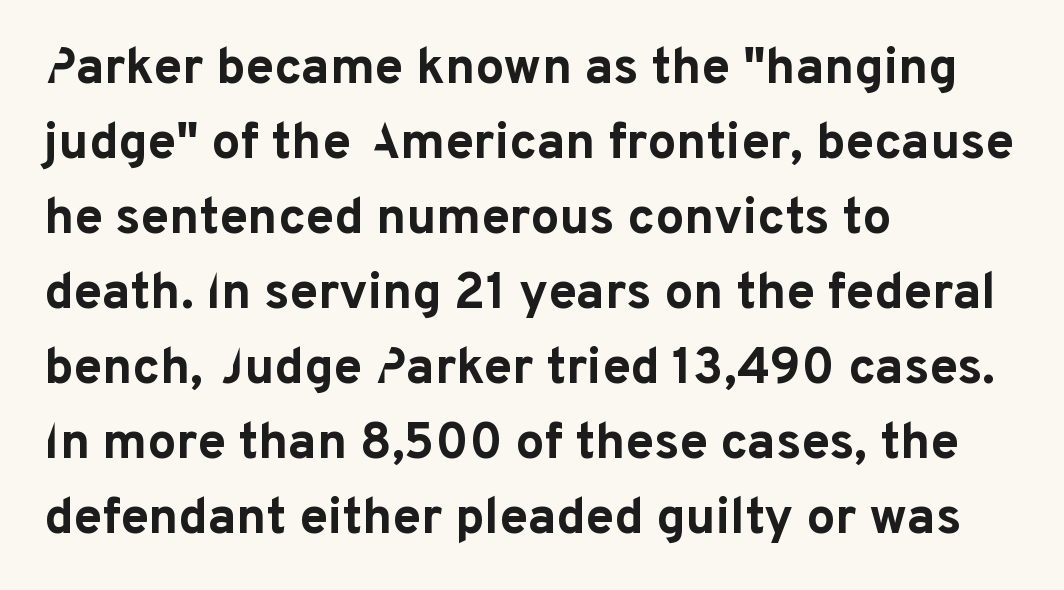
{"serif": "no", "italic": "no", "bold": "yes", "weight": "bold", "width": "normal", "stroke_contrast": "low", "x_height": "medium", "monospaced": "no", "underline": "no", "align": "left", "line_spacing": "normal", "line_spacing_ratio": 1.47, "letter_spacing": "normal", "letter_spacing_em": 0.0, "glyph_px": 51}
